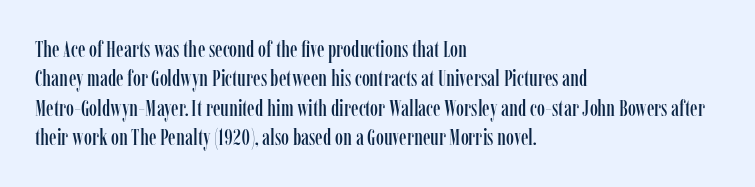
One-word summary of the alignment: left. Posture: vertical. The tracking reads as untouched default to a designer's eye. Each row of text sits above clean, open space. Does the leading feel generous? No, just average.
